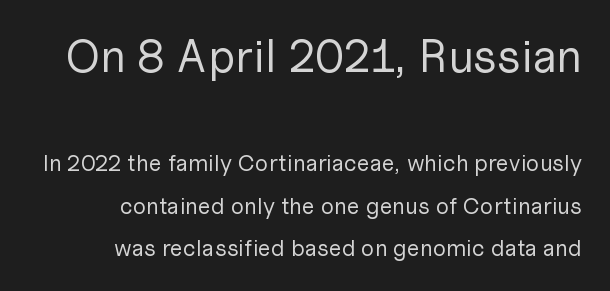
The image shows 46 px regular-weight sans-serif type, upright; set right-aligned, line spacing 1.84x, normal letter spacing, not underlined; the first (top) block is 2.0x larger; low stroke contrast and a medium x-height.
